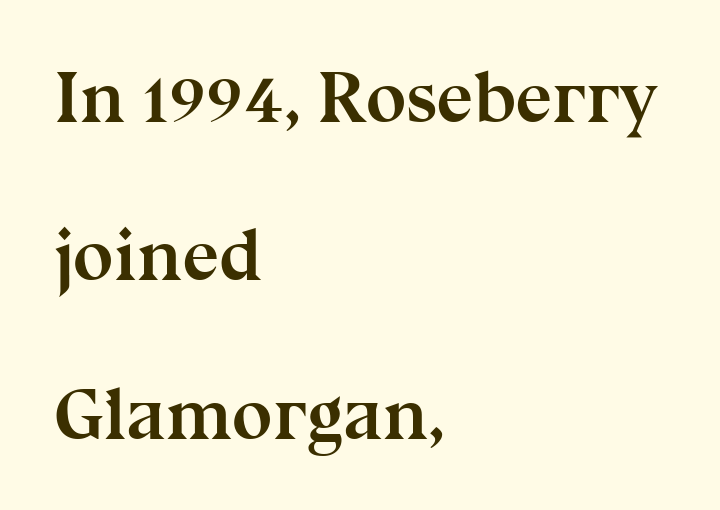
Q: Is the text bold? A: Yes.
Q: Is the text italic (slanted)? A: No, it is upright.
Q: Is the typeface a serif or a sans-serif typeface? A: Serif.
Q: Is the text underlined? A: No.
Q: How is the paragraph aligned? A: Left-aligned.
Q: Is the spacing between letters normal or unusually wide? A: Normal.
Q: Is the spacing between lines tight, normal or loose? A: Loose.
Q: Width (condensed, normal, or wide)? A: Normal.
Q: Stroke contrast? A: Medium.
Q: x-height? A: Medium.
Q: Monospaced? A: No.
